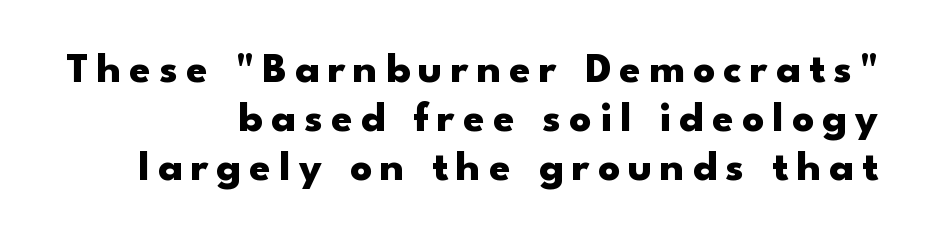
Has an underline been added? It has not. Stroke thickness is high; the sample reads as a true bold. Reading down the block, your eye finds every line finishing at a fixed right position. Successive baselines arrive quickly, one right under another. Each letter keeps its own natural width here, so spacing adapts to shape.
